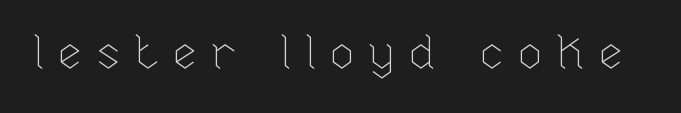
The image shows 48 px thin type, upright; set unusually wide letter spacing (+0.24 em), not underlined; low stroke contrast and a medium x-height.
